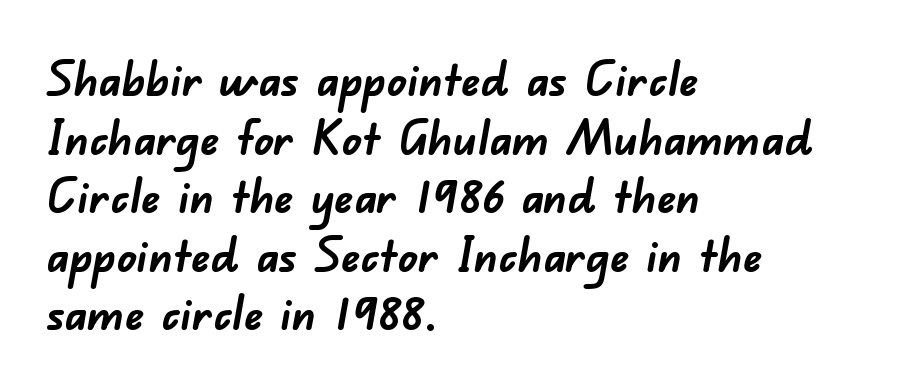
The image shows 48 px semibold sans-serif type; set left-aligned, line spacing 1.22x, normal letter spacing, not underlined; low stroke contrast and a small x-height.
